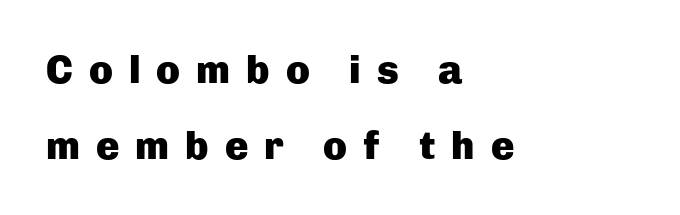
A typesetter would call this proportional, since set widths differ per character. Quick note: not italic, upright. Students, observe: this is what heavily led, spacious text looks like. Is the letter spacing exaggerated? Yes — the characters are pushed far apart. Look at the bottom of the vertical strokes: they stop flat, with no serifs. Left-aligned paragraph, ragged on the right.
